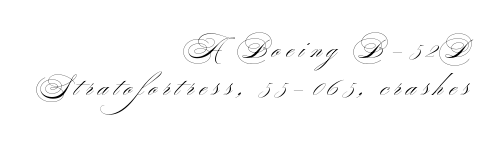
{"bold": "no", "underline": "no", "align": "right", "line_spacing": "normal", "line_spacing_ratio": 1.46, "letter_spacing": "wide", "letter_spacing_em": 0.23, "glyph_px": 26}
